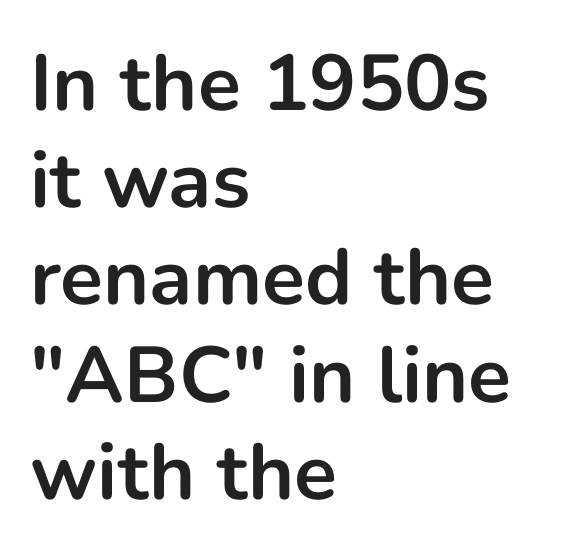
The image shows 79 px bold sans-serif type, upright; set left-aligned, line spacing 1.23x, normal letter spacing, not underlined; low stroke contrast and a medium x-height.
